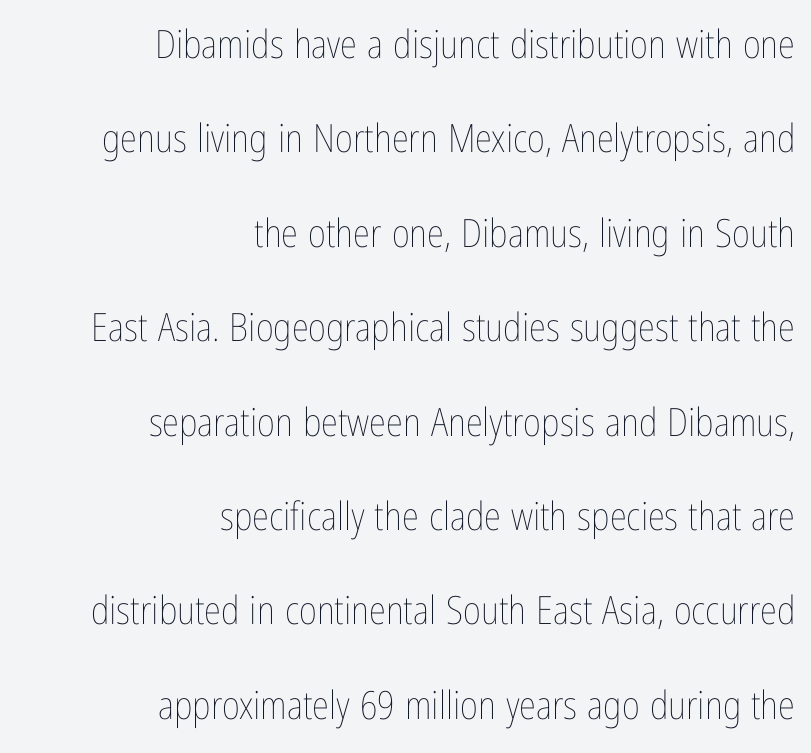
Q: Is the text bold? A: No.
Q: Is the text italic (slanted)? A: No, it is upright.
Q: Is the text underlined? A: No.
Q: How is the paragraph aligned? A: Right-aligned.
Q: Is the spacing between letters normal or unusually wide? A: Normal.
Q: Is the spacing between lines tight, normal or loose? A: Loose.
Q: Width (condensed, normal, or wide)? A: Condensed.
Q: Stroke contrast? A: Low.
Q: x-height? A: Medium.
Q: Monospaced? A: No.
